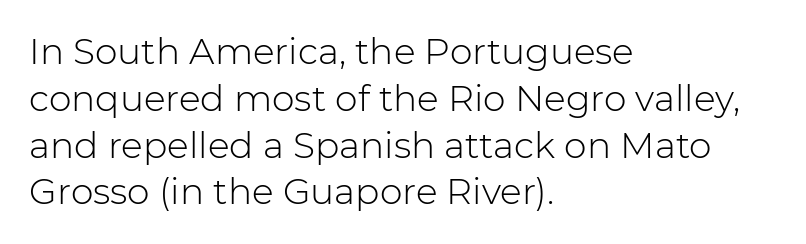
The image shows 36 px light sans-serif type, upright; set left-aligned, normal line spacing (1.3x), normal letter spacing, not underlined; low stroke contrast and a medium x-height.
